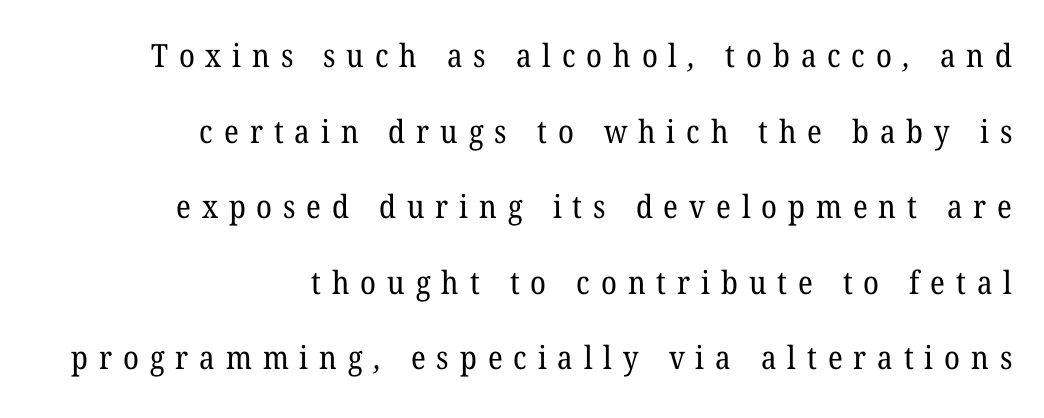
These lines are composed in type with serifs. The zone under the glyphs is completely vacant. The letters look calm and open, with moderate or lighter stems. One-word summary of the alignment: right. Reading down the column, the eye jumps a long way to each next line. The line texture is sparse and dotted thanks to wide tracking.
